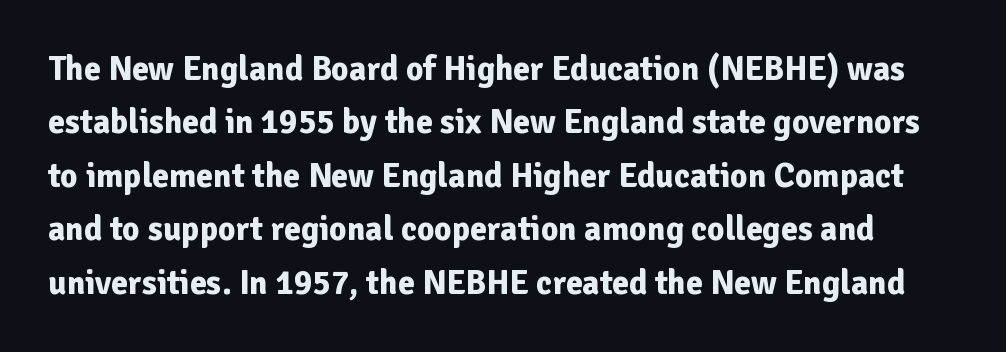
The image shows 34 px bold sans-serif type, upright; set normal line spacing (1.57x), normal letter spacing, not underlined; low stroke contrast and a medium x-height.
